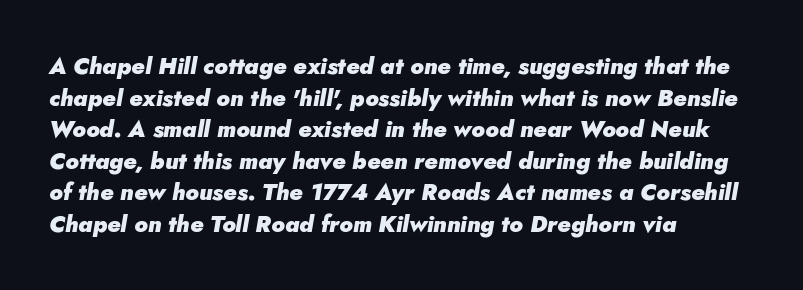
{"italic": "yes", "lean": "right", "slant_degrees": 5, "bold": "yes", "underline": "no", "align": "left", "line_spacing": "normal", "line_spacing_ratio": 1.37, "letter_spacing": "normal", "letter_spacing_em": 0.0, "glyph_px": 23}
